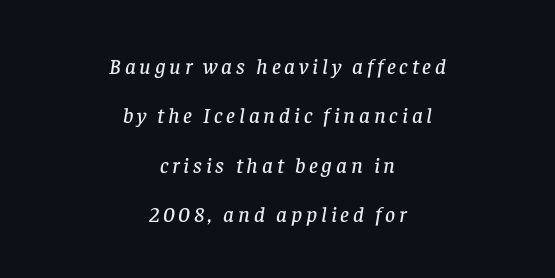
The image shows 22 px text type, italic (leaning right); set centered, loose line spacing (2.24x), not underlined.
